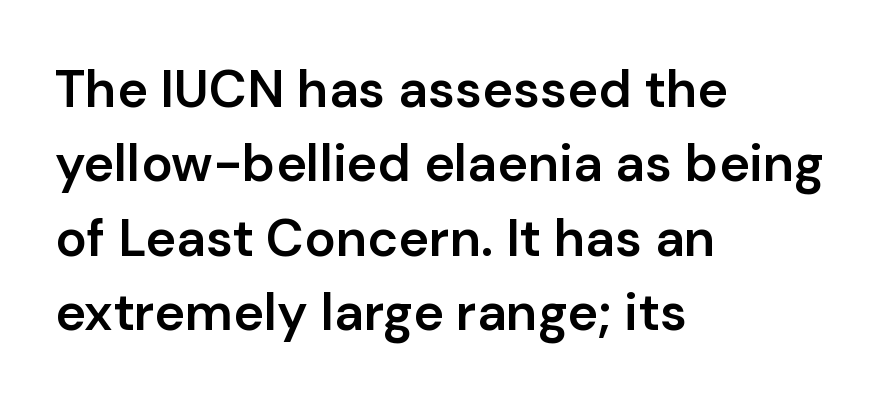
{"serif": "no", "italic": "no", "bold": "semi", "weight": "semibold", "width": "normal", "stroke_contrast": "low", "x_height": "medium", "monospaced": "no", "underline": "no", "align": "left", "line_spacing": "normal", "line_spacing_ratio": 1.43, "letter_spacing": "normal", "letter_spacing_em": 0.0, "glyph_px": 52}
